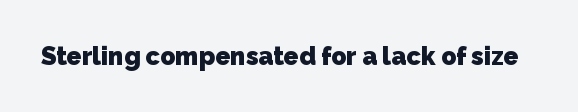
The image shows 25 px bold type; set normal letter spacing, not underlined.
